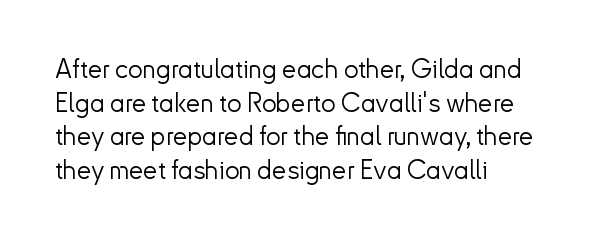
{"italic": "no", "bold": "no", "underline": "no", "align": "left", "line_spacing": "normal", "line_spacing_ratio": 1.29, "letter_spacing": "normal", "letter_spacing_em": 0.0, "glyph_px": 26}
